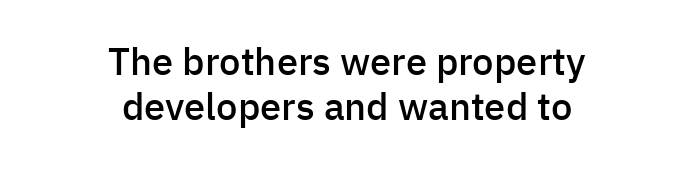
The image shows 38 px semibold sans-serif type, upright; set centered, line spacing 1.19x, normal letter spacing, not underlined; low stroke contrast and a medium x-height.
